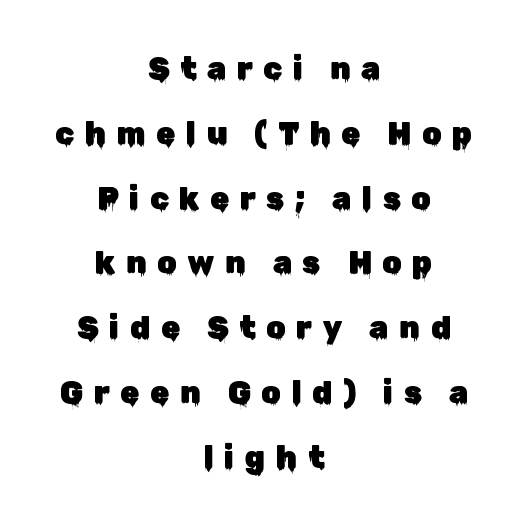
{"serif": "no", "italic": "no", "width": "normal", "stroke_contrast": "low", "x_height": "medium", "monospaced": "no", "underline": "no", "align": "center", "line_spacing": "loose", "line_spacing_ratio": 2.09, "letter_spacing": "wide", "letter_spacing_em": 0.34, "glyph_px": 31}
